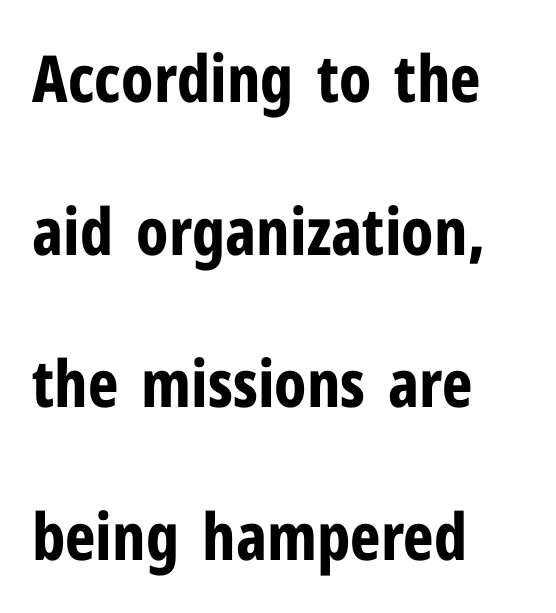
One-word summary of the alignment: left. Vertical spacing — loose. Students, note that the glyphs here touch the page at normal intervals. Note the varied advance widths — an 'i' is clearly narrower than an 'm'.
